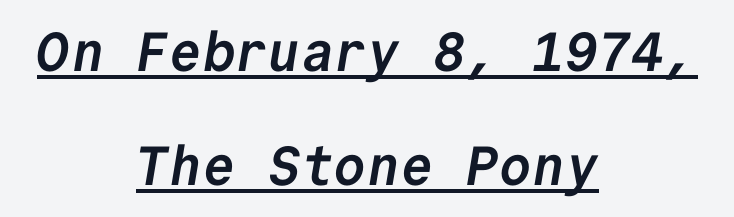
The words here are underlined. In terms of letterspacing, this is plain default setting. Leading is clearly above the norm, producing a sparse column. Does the copy run flush right? No — it is centered line by line.
